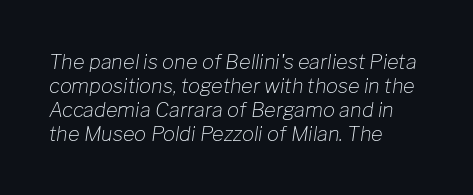
Q: Is the text bold? A: No.
Q: Is the text italic (slanted)? A: Yes, it leans right by about 8 degrees.
Q: Is the text underlined? A: No.
Q: How is the paragraph aligned? A: Left-aligned.
Q: Is the spacing between letters normal or unusually wide? A: Normal.
